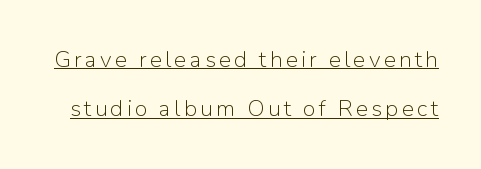
Q: Is the text bold? A: No.
Q: Is the text italic (slanted)? A: No, it is upright.
Q: Is the text underlined? A: Yes.
Q: Is the spacing between lines tight, normal or loose? A: Loose.
